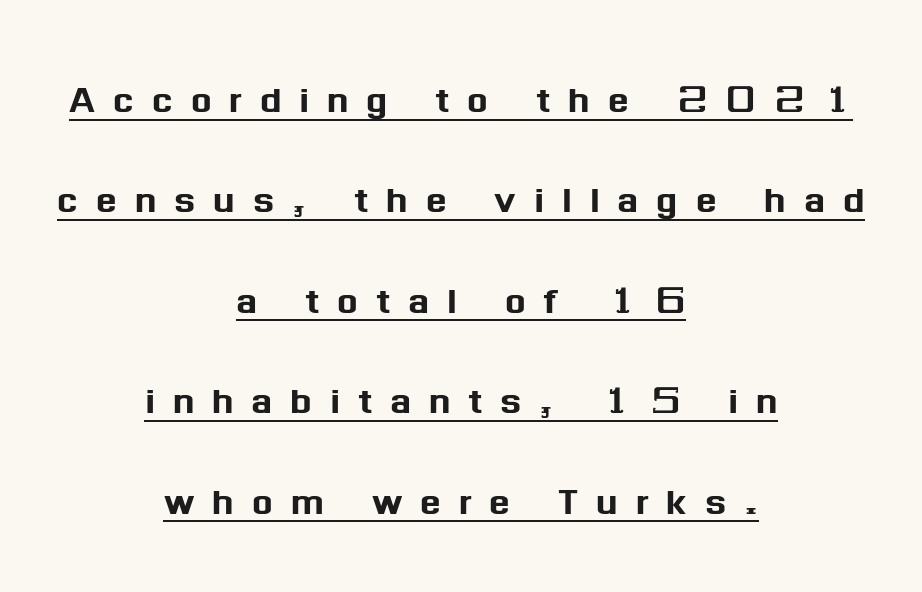
This sample uses an upright cut, with every glyph sitting square on the baseline. The line-height multiplier appears high, well above default. What decoration does the sample have? An underline. This rendering employs a face without finishing strokes, i.e., a sans-serif. Note the varied advance widths — an 'i' is clearly narrower than an 'm'. Short note: letters widely spaced.
